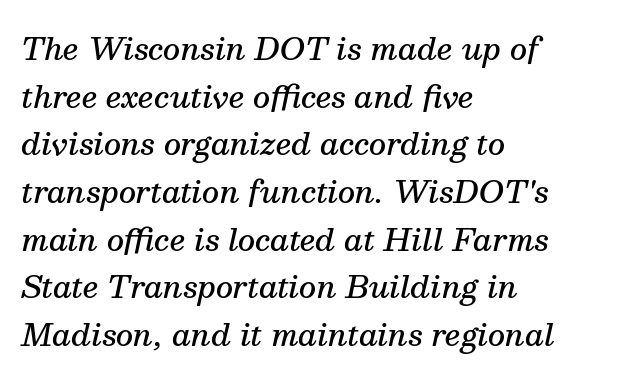
The image shows 30 px semibold serif type, italic (leaning right); set left-aligned, normal line spacing (1.59x), normal letter spacing, not underlined; medium stroke contrast and a medium x-height.
